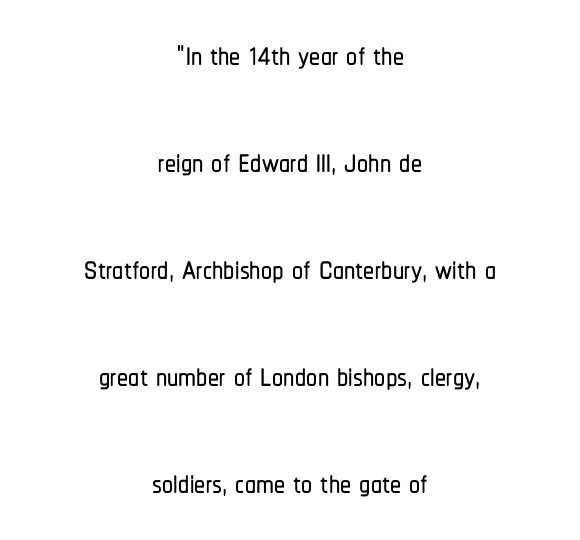
Descenders hang freely into open space. Letterform terminals end flat and unadorned throughout the passage. Baseline-to-baseline distance is far greater than the letter height. Inter-character spacing is left at the font's built-in metrics. The passage is arranged like a title page — every line centered.
